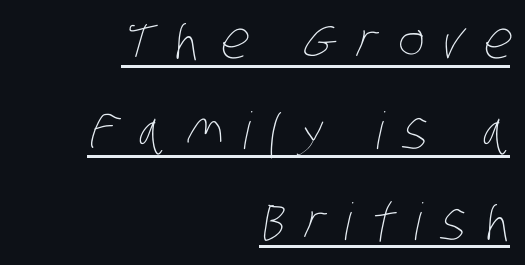
The image shows 51 px thin, condensed type; set right-aligned, line spacing 1.77x, unusually wide letter spacing (+0.38 em), underlined; low stroke contrast and a large x-height.
